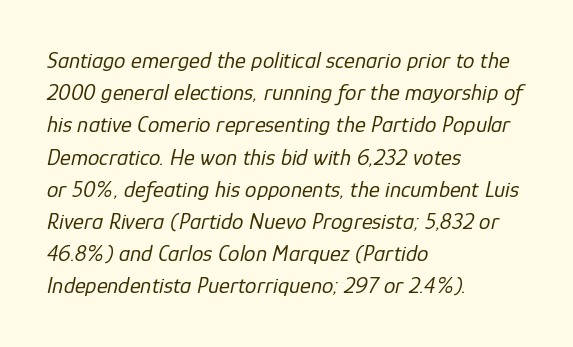
{"italic": "yes", "lean": "right", "slant_degrees": 12, "bold": "no", "underline": "no", "align": "left", "line_spacing": "normal", "line_spacing_ratio": 1.4, "letter_spacing": "normal", "letter_spacing_em": 0.0, "glyph_px": 23}
